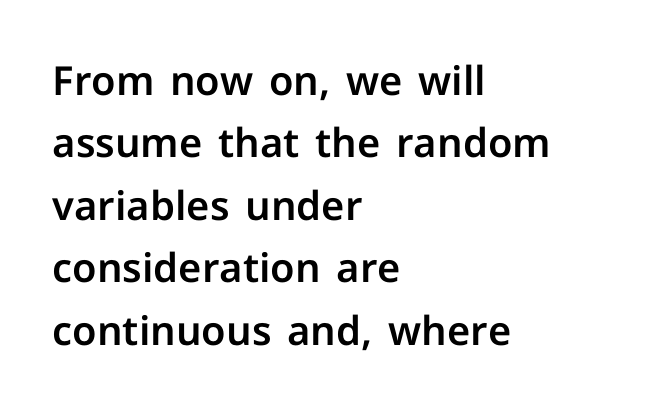
Q: Is the text italic (slanted)? A: No, it is upright.
Q: Is the typeface a serif or a sans-serif typeface? A: Sans-serif.
Q: Is the text underlined? A: No.
Q: How is the paragraph aligned? A: Left-aligned.
Q: Is the spacing between letters normal or unusually wide? A: Normal.
Q: Is the spacing between lines tight, normal or loose? A: Normal.
Q: Width (condensed, normal, or wide)? A: Normal.
Q: Stroke contrast? A: Low.
Q: x-height? A: Medium.
Q: Monospaced? A: No.
